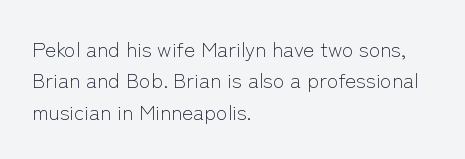
Q: Is the text bold? A: No.
Q: Is the text italic (slanted)? A: No, it is upright.
Q: Is the text underlined? A: No.
Q: How is the paragraph aligned? A: Left-aligned.
Q: Is the spacing between letters normal or unusually wide? A: Normal.
Q: Is the spacing between lines tight, normal or loose? A: Normal.
